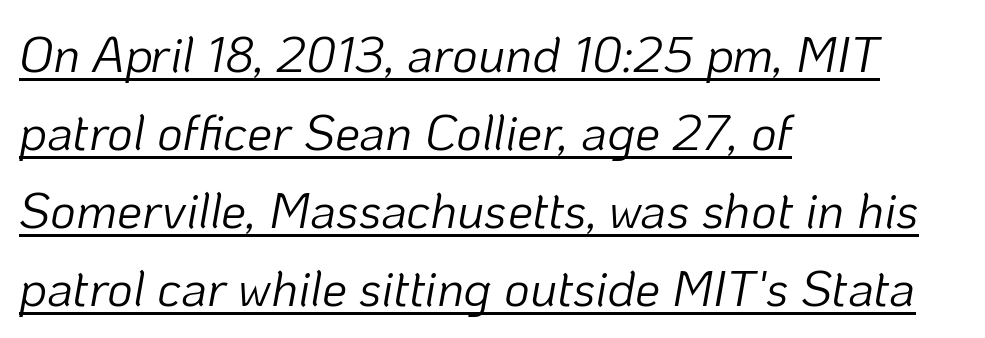
{"italic": "yes", "lean": "right", "slant_degrees": 10, "bold": "no", "weight": "light", "width": "normal", "stroke_contrast": "low", "x_height": "medium", "monospaced": "no", "underline": "yes", "align": "left", "line_spacing": "normal", "line_spacing_ratio": 1.56, "letter_spacing": "normal", "letter_spacing_em": 0.0, "glyph_px": 50}
